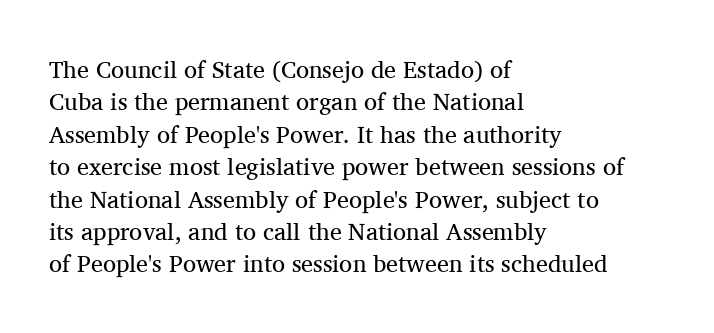
The typesetter chose a ragged-right arrangement here. In terms of letterspacing, this is plain default setting. Descenders hang freely into open space. A typesetter would call this leading conventional body-copy spacing. Stems and bowls with no extra thickness — not bold.
